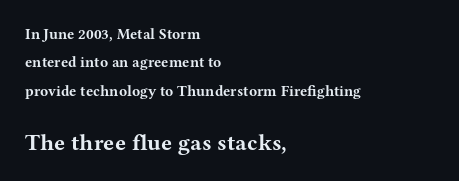
{"italic": "no", "bold": "yes", "underline": "no", "align": "left", "line_spacing": "loose", "line_spacing_ratio": 1.9, "letter_spacing": "normal", "letter_spacing_em": 0.0, "larger_block": "second", "size_ratio": 1.53, "glyph_px": 23}
